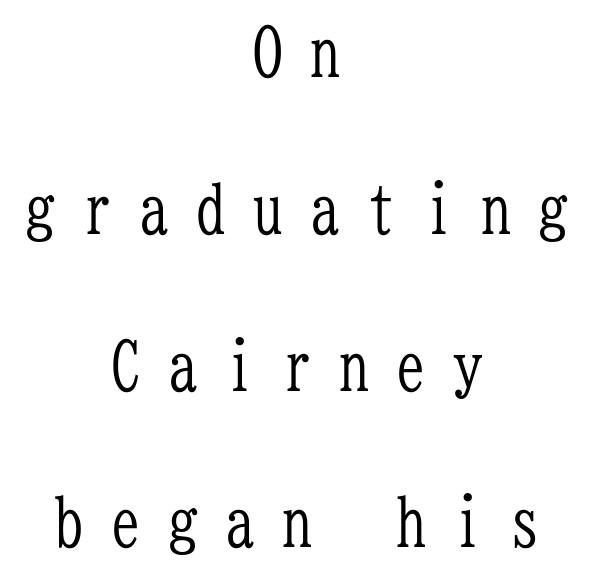
The zone under the glyphs is completely vacant. The typesetter chose a symmetrical, centered arrangement here. Note: serifs present on the glyphs. Does the lettering tilt? It doesn't — this is upright.
